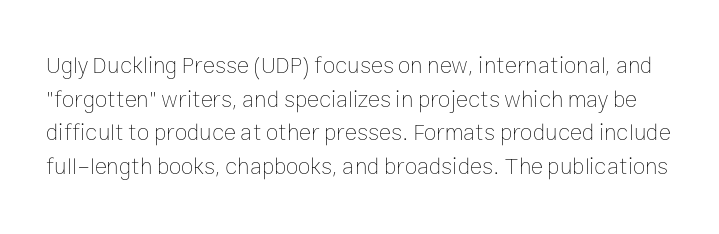
The image shows 23 px text type, upright; set normal line spacing (1.46x), normal letter spacing, not underlined.
